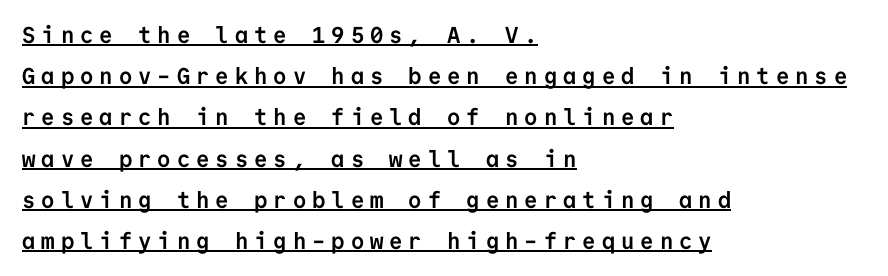
Q: Is the text bold? A: Yes.
Q: Is the text italic (slanted)? A: No, it is upright.
Q: Is the text underlined? A: Yes.
Q: How is the paragraph aligned? A: Left-aligned.
Q: Is the spacing between letters normal or unusually wide? A: Unusually wide.
